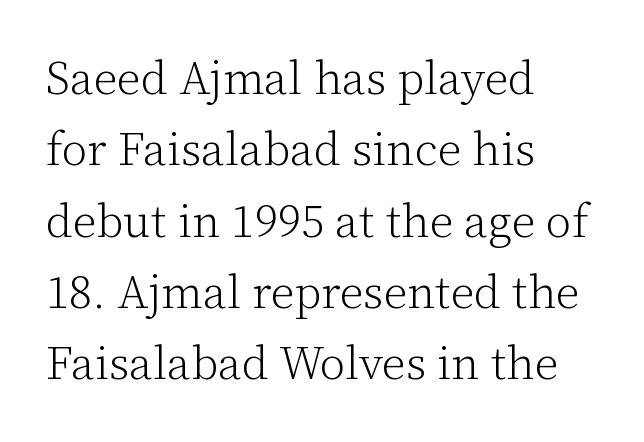
{"serif": "yes", "italic": "no", "bold": "no", "weight": "light", "width": "normal", "stroke_contrast": "low", "x_height": "medium", "monospaced": "no", "underline": "no", "align": "left", "line_spacing": "normal", "line_spacing_ratio": 1.55, "letter_spacing": "normal", "letter_spacing_em": 0.0, "glyph_px": 46}
